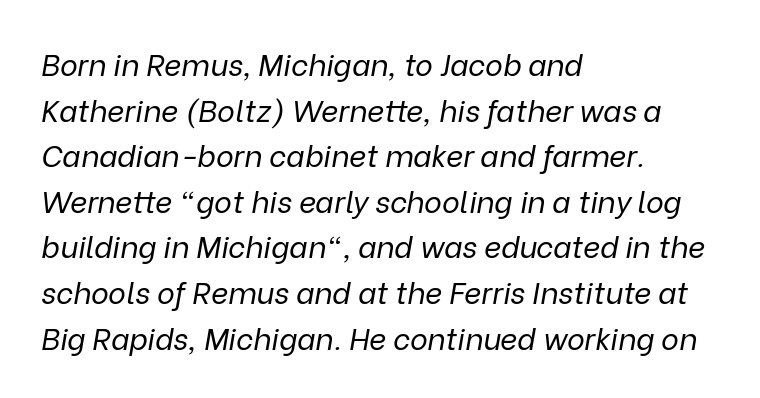
Line starts are locked; line ends wander. Is the letter spacing exaggerated? No — it looks like the ordinary default. You can tell it's italic because the verticals aren't actually vertical. Underlining? Definitely not there. Ink coverage per letter is moderate at most. Think of a printed novel: that variable character pitch is what you see here.
